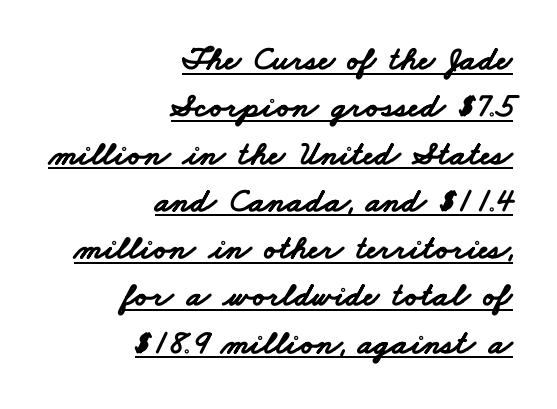
Typeset ragged left — the right edge is the straight one. Looks like someone drew a line under every word here. The passage shown is typed in a proportional face where columns would drift. Is this a sans? Yes — the strokes have no serifs. The block of text has a typical density, with ordinary space between rows.
